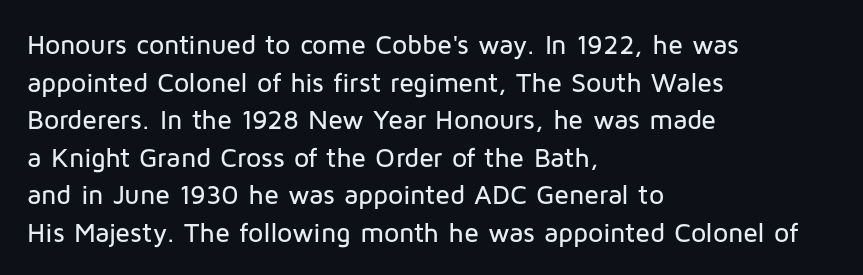
The image shows 27 px text type, upright; set left-aligned, normal line spacing (1.39x), normal letter spacing, not underlined.
